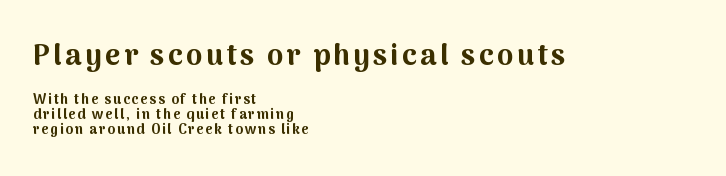
{"serif": "no", "italic": "no", "bold": "yes", "weight": "bold", "width": "normal", "stroke_contrast": "medium", "x_height": "medium", "monospaced": "no", "underline": "no", "align": "left", "line_spacing": "tight", "line_spacing_ratio": 1.09, "larger_block": "first", "size_ratio": 2.07, "glyph_px": 29}
